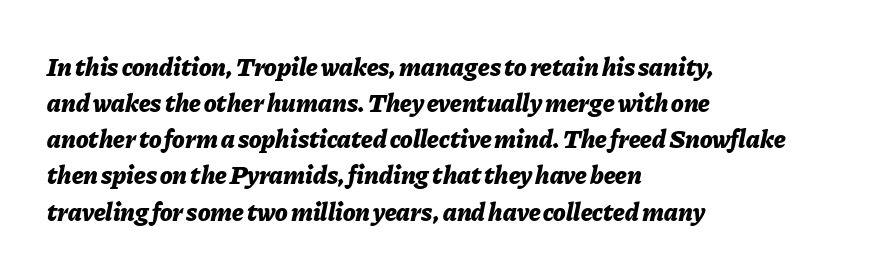
The image shows 26 px bold type, italic (leaning right); set left-aligned, normal line spacing (1.39x), normal letter spacing, not underlined.
